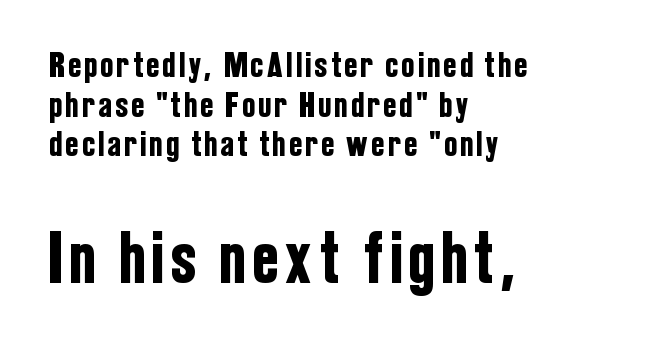
{"serif": "no", "italic": "no", "width": "condensed", "stroke_contrast": "low", "x_height": "medium", "monospaced": "no", "underline": "no", "align": "left", "line_spacing": "tight", "line_spacing_ratio": 1.07, "larger_block": "second", "size_ratio": 2.0, "glyph_px": 74}
